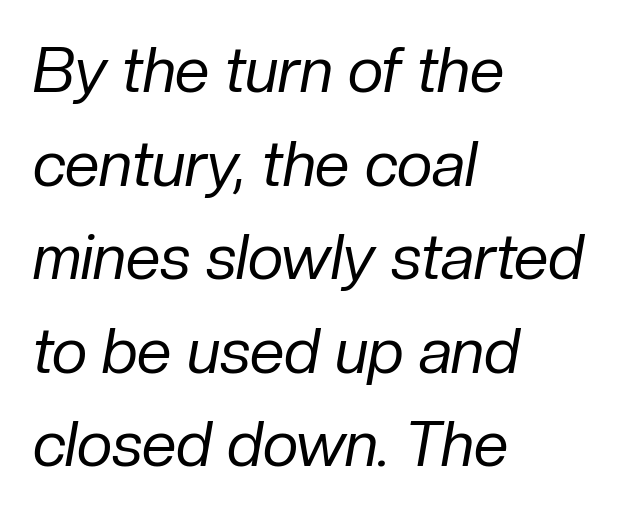
The image shows 62 px regular-weight type, italic (leaning right); set left-aligned, normal line spacing (1.51x), normal letter spacing, not underlined; low stroke contrast and a medium x-height.
